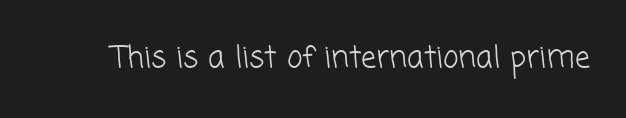
Q: Is the text bold? A: No.
Q: Is the typeface a serif or a sans-serif typeface? A: Sans-serif.
Q: Is the text underlined? A: No.
Q: Is the spacing between letters normal or unusually wide? A: Normal.
Q: Width (condensed, normal, or wide)? A: Normal.
Q: Stroke contrast? A: Low.
Q: x-height? A: Medium.
Q: Monospaced? A: No.
